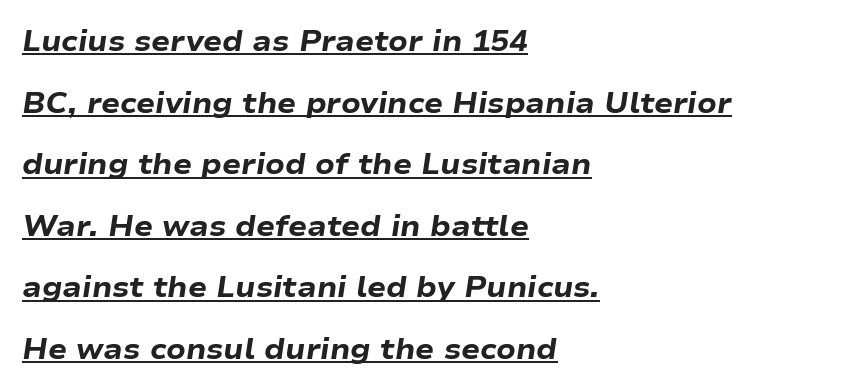
{"italic": "yes", "lean": "right", "slant_degrees": 9, "bold": "yes", "weight": "heavy", "width": "wide", "stroke_contrast": "low", "x_height": "medium", "monospaced": "no", "underline": "yes", "align": "left", "line_spacing": "loose", "line_spacing_ratio": 2.2, "letter_spacing": "normal", "letter_spacing_em": 0.0, "glyph_px": 28}
